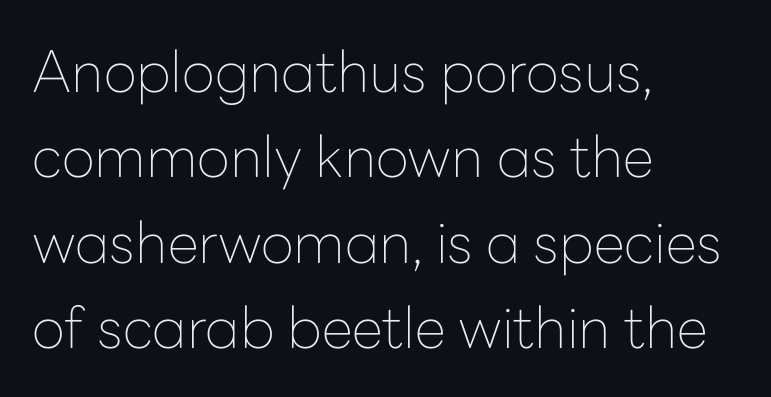
Q: Is the text bold? A: No.
Q: Is the text italic (slanted)? A: No, it is upright.
Q: Is the typeface a serif or a sans-serif typeface? A: Sans-serif.
Q: Is the text underlined? A: No.
Q: How is the paragraph aligned? A: Left-aligned.
Q: Is the spacing between letters normal or unusually wide? A: Normal.
Q: Is the spacing between lines tight, normal or loose? A: Normal.
Q: Width (condensed, normal, or wide)? A: Normal.
Q: Stroke contrast? A: Low.
Q: x-height? A: Medium.
Q: Monospaced? A: No.
